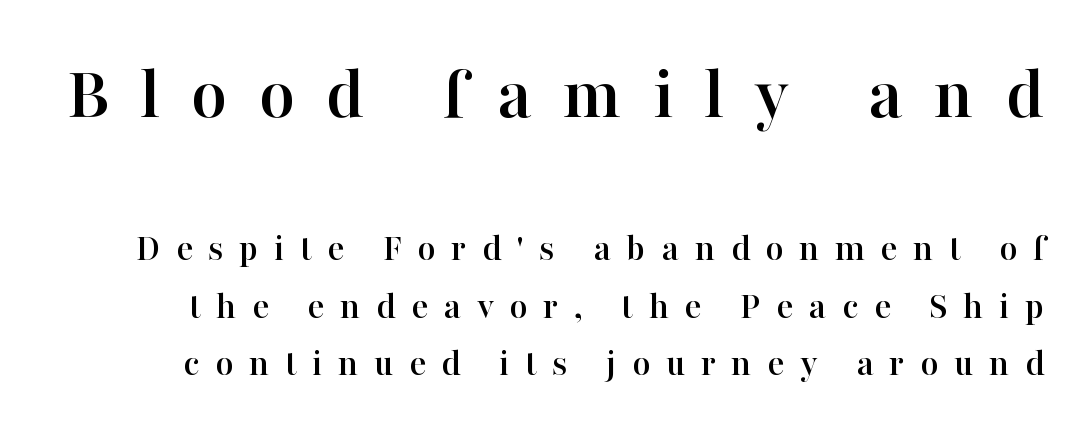
Q: Is the text italic (slanted)? A: No, it is upright.
Q: Is the typeface a serif or a sans-serif typeface? A: Serif.
Q: Is the text underlined? A: No.
Q: Is the spacing between letters normal or unusually wide? A: Unusually wide.
Q: Is the spacing between lines tight, normal or loose? A: Normal.
Q: Which block of text is set in a larger size, the first (top) or the second (bottom)? A: The first (top) one.
Q: Width (condensed, normal, or wide)? A: Normal.
Q: Stroke contrast? A: High.
Q: x-height? A: Medium.
Q: Monospaced? A: No.
